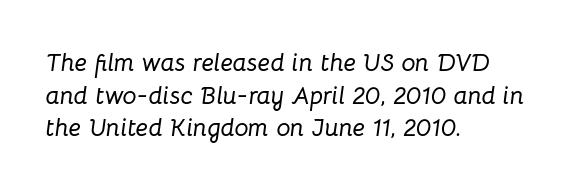
Horizontally, the lines are justified to the leading edge only. The space directly below the letters is spotless. Normally led — the rows are evenly, conventionally spaced. This sample uses plain, unmodified letter spacing.
